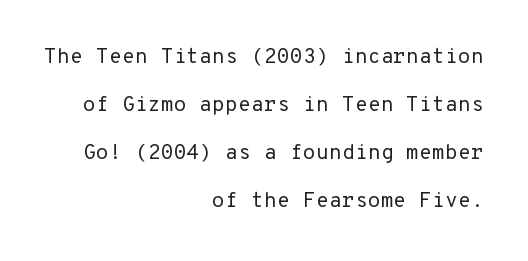
{"italic": "no", "bold": "no", "underline": "no", "align": "right", "line_spacing": "loose", "line_spacing_ratio": 2.29, "letter_spacing": "normal", "letter_spacing_em": 0.0, "glyph_px": 21}
